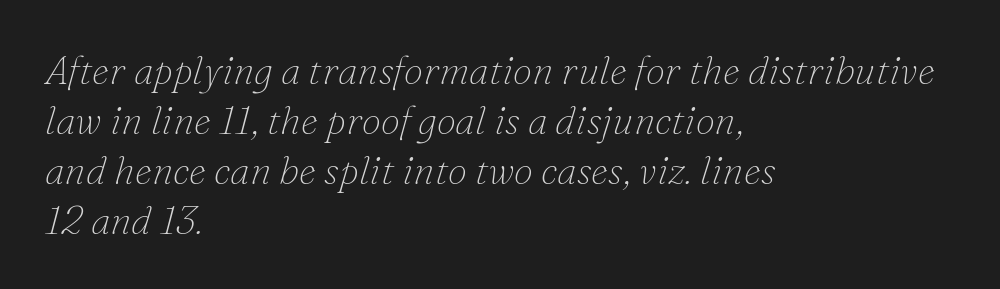
Q: Is the text bold? A: No.
Q: Is the text italic (slanted)? A: Yes, it leans right by about 16 degrees.
Q: Is the typeface a serif or a sans-serif typeface? A: Serif.
Q: Is the text underlined? A: No.
Q: How is the paragraph aligned? A: Left-aligned.
Q: Is the spacing between letters normal or unusually wide? A: Normal.
Q: Is the spacing between lines tight, normal or loose? A: Normal.
Q: Width (condensed, normal, or wide)? A: Normal.
Q: Stroke contrast? A: Low.
Q: x-height? A: Small.
Q: Monospaced? A: No.
